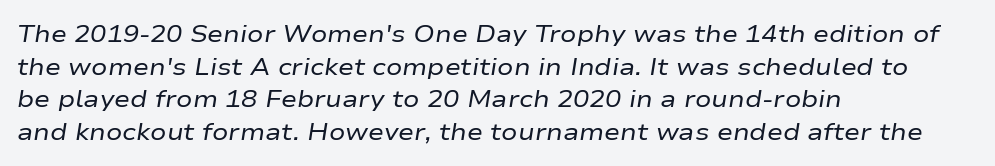
{"italic": "yes", "lean": "right", "slant_degrees": 9, "bold": "no", "underline": "no", "align": "left", "line_spacing": "normal", "line_spacing_ratio": 1.36, "letter_spacing": "normal", "letter_spacing_em": 0.0, "glyph_px": 24}
